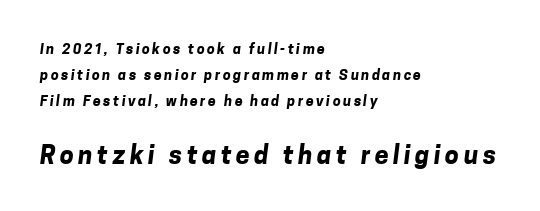
The characters look thick and weighty, a clear bold. Check under the words: just untouched page. Every row of glyphs begins at an identical x-position on the left. Size hierarchy here favors the trailing block over the leading one.
